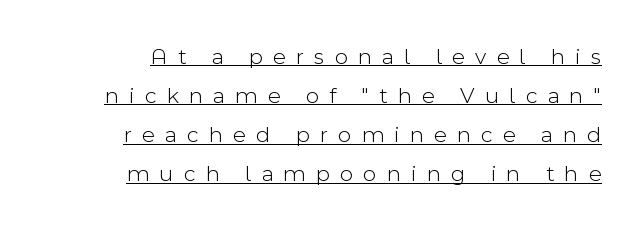
{"italic": "no", "bold": "no", "underline": "yes", "align": "right", "line_spacing": "normal", "line_spacing_ratio": 1.7, "letter_spacing": "wide", "letter_spacing_em": 0.45, "glyph_px": 23}
